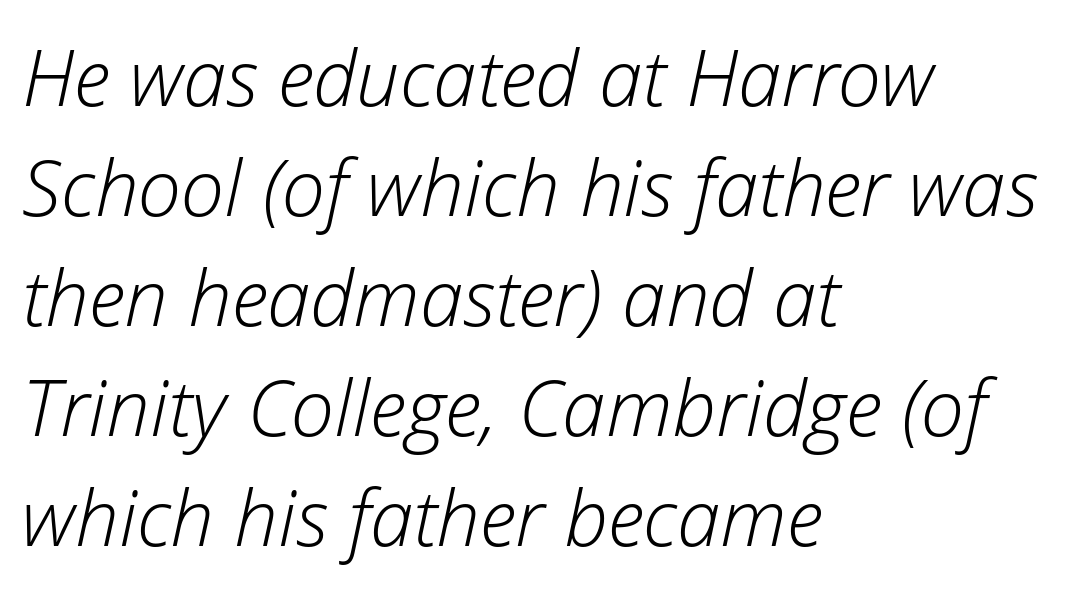
The rendering uses natural spacing where letterforms have individual widths. Spacing between characters is what you'd get straight out of the box. Anything drawn beneath the words? Only blank space. Observe the lean: these are italic letterforms.
